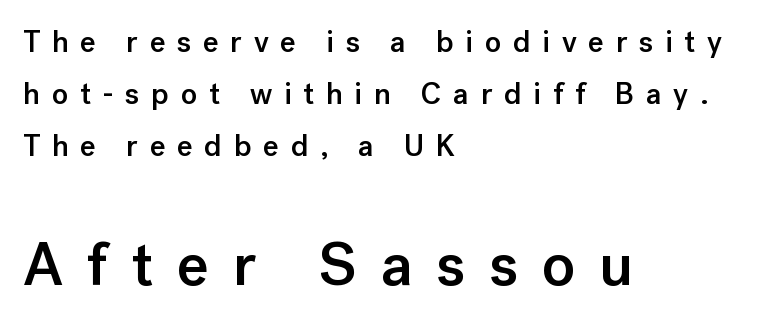
{"serif": "no", "italic": "no", "bold": "semi", "weight": "semibold", "width": "normal", "stroke_contrast": "low", "x_height": "medium", "monospaced": "no", "underline": "no", "align": "left", "line_spacing_ratio": 1.73, "letter_spacing": "wide", "letter_spacing_em": 0.39, "larger_block": "second", "size_ratio": 2.03, "glyph_px": 61}
